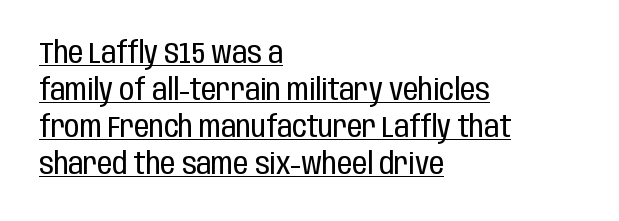
The cut favours lightness, reaching ordinary text weight at its darkest. Vertical strokes here are truly vertical. Varying glyph widths throughout — classic text-font behaviour. Glance below the letters and you will spot a drawn line. Notice how the passage keeps a crisp vertical edge on the left only.
